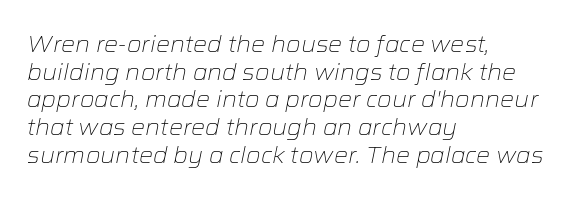
Unbolded letterforms with no extra heft. Observe the ordinary spacing: letters are neighbours, not strangers. Each row of text sits above clean, open space. Italic: yes, the glyphs are oblique. The designer left line spacing at the default. Horizontal alignment here is leftward, the default for most running prose.
